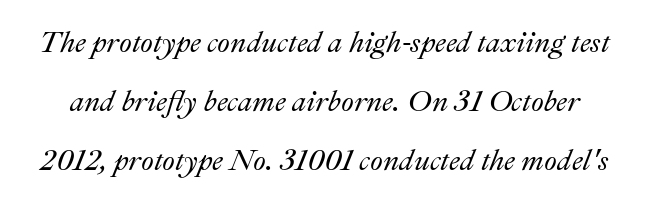
Note the varied advance widths — an 'i' is clearly narrower than an 'm'. The gaps between neighbouring characters are ordinary and unremarkable. The font's italic variant was chosen for this text. A bare baseline throughout the passage. Summary of vertical rhythm: relaxed, with wide interline spacing.
